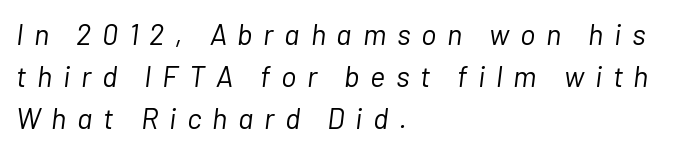
{"italic": "yes", "lean": "right", "slant_degrees": 7, "bold": "no", "weight": "light", "width": "normal", "stroke_contrast": "low", "x_height": "medium", "monospaced": "no", "underline": "no", "align": "left", "line_spacing": "normal", "line_spacing_ratio": 1.44, "letter_spacing": "wide", "letter_spacing_em": 0.37, "glyph_px": 29}
